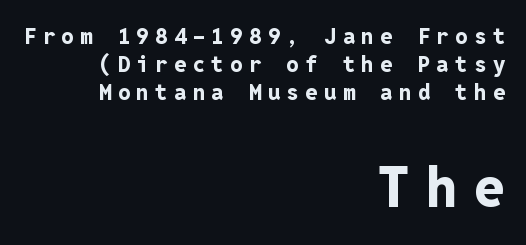
Designer's note — italics off, roman on. Each word looks stretched out because of the extra space between its letters. The letters carry no serifs — their stems end cleanly without finishing strokes. The letters march in equal steps, a hallmark of fixed-pitch type.
